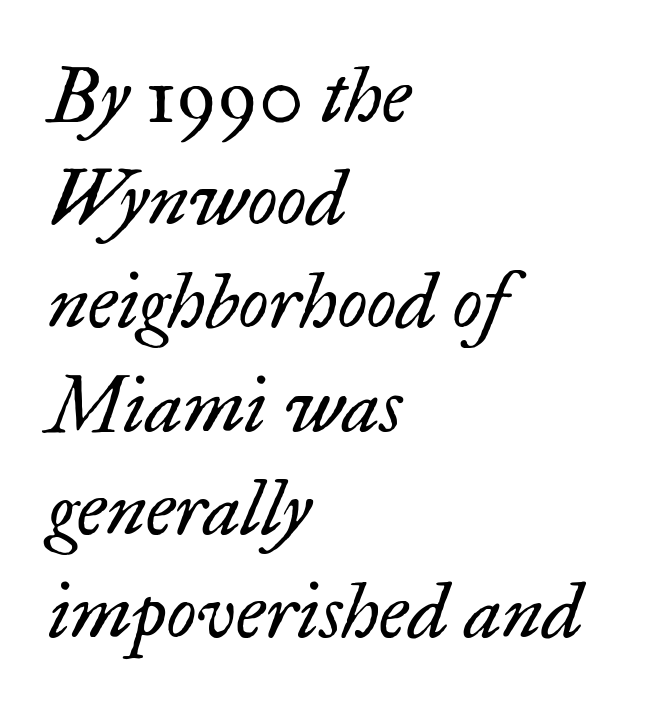
Q: Is the text bold? A: No.
Q: Is the text italic (slanted)? A: Yes, it leans right by about 17 degrees.
Q: Is the typeface a serif or a sans-serif typeface? A: Serif.
Q: Is the text underlined? A: No.
Q: How is the paragraph aligned? A: Left-aligned.
Q: Is the spacing between letters normal or unusually wide? A: Normal.
Q: Is the spacing between lines tight, normal or loose? A: Normal.
Q: Width (condensed, normal, or wide)? A: Normal.
Q: Stroke contrast? A: Low.
Q: x-height? A: Small.
Q: Monospaced? A: No.
